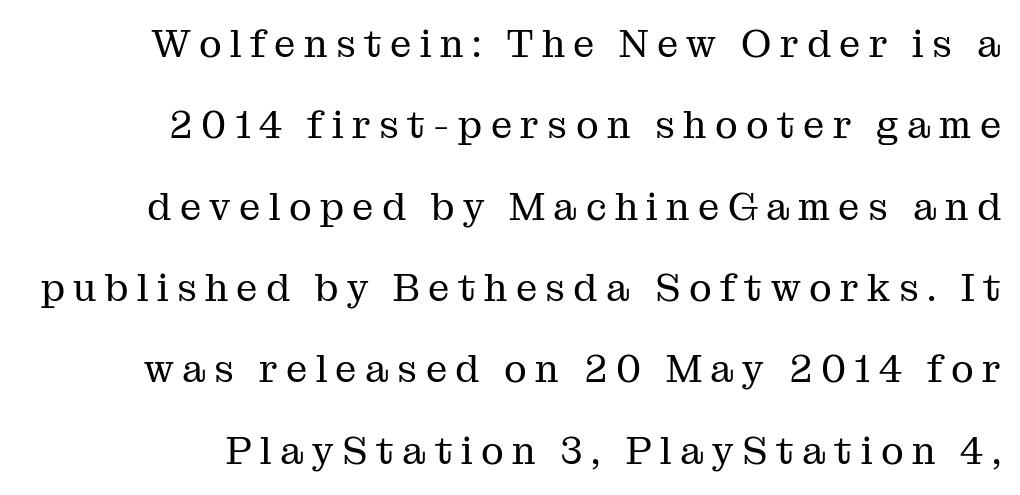
The image shows 38 px regular-weight serif type, upright; set right-aligned, loose line spacing (2.14x), unusually wide letter spacing (+0.22 em), not underlined; medium stroke contrast and a medium x-height.
